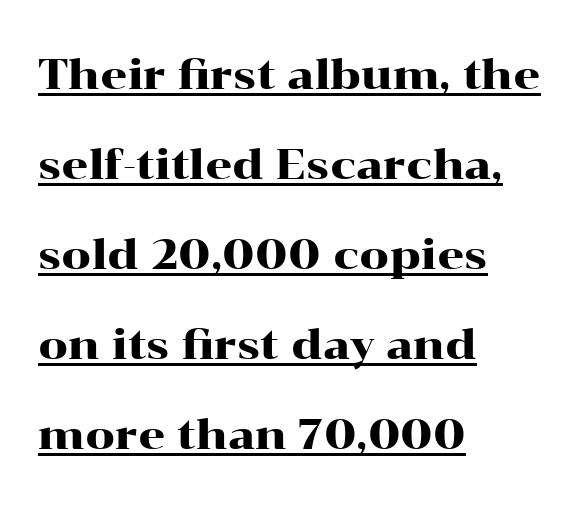
Q: Is the text italic (slanted)? A: No, it is upright.
Q: Is the typeface a serif or a sans-serif typeface? A: Serif.
Q: Is the text underlined? A: Yes.
Q: How is the paragraph aligned? A: Left-aligned.
Q: Is the spacing between letters normal or unusually wide? A: Normal.
Q: Is the spacing between lines tight, normal or loose? A: Loose.
Q: Width (condensed, normal, or wide)? A: Wide.
Q: Stroke contrast? A: High.
Q: x-height? A: Medium.
Q: Monospaced? A: No.
